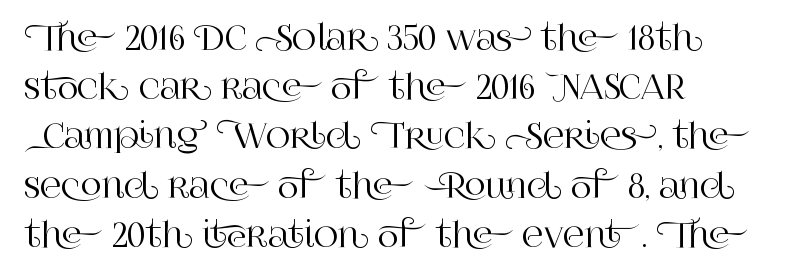
The image shows 33 px serif type, upright; set left-aligned, normal line spacing (1.49x), normal letter spacing, not underlined; high stroke contrast and a large x-height.
